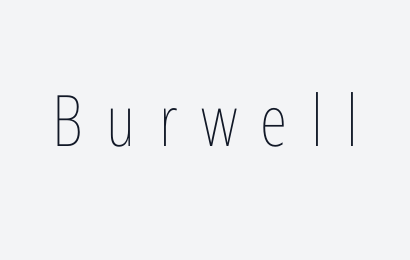
The image shows 71 px thin, condensed type, upright; set unusually wide letter spacing (+0.33 em), not underlined; low stroke contrast and a medium x-height.
